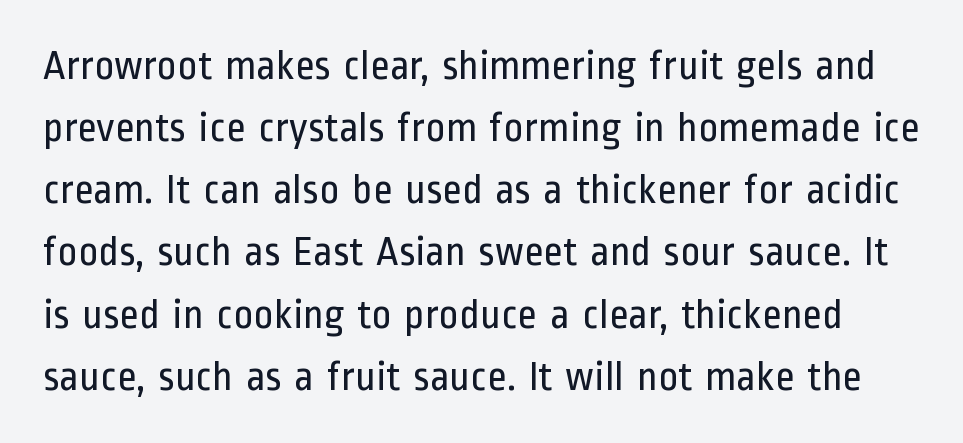
{"serif": "no", "italic": "no", "bold": "no", "weight": "regular", "width": "condensed", "stroke_contrast": "low", "x_height": "medium", "monospaced": "no", "underline": "no", "line_spacing": "normal", "line_spacing_ratio": 1.48, "letter_spacing": "normal", "letter_spacing_em": 0.0, "glyph_px": 42}
